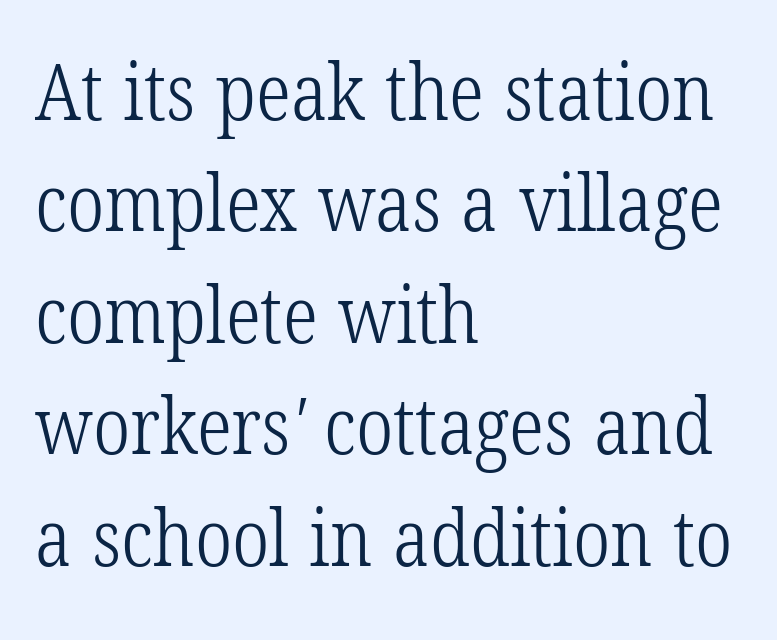
The image shows 79 px light, condensed serif type; set left-aligned, normal line spacing (1.41x), normal letter spacing, not underlined; low stroke contrast and a medium x-height.
